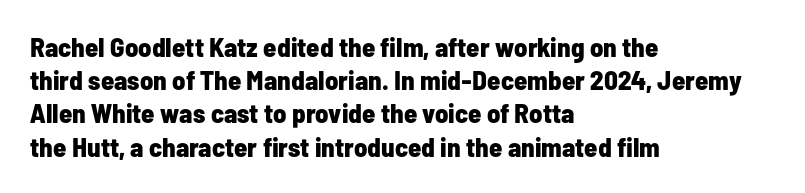
Q: Is the text bold? A: Yes.
Q: Is the text italic (slanted)? A: No, it is upright.
Q: Is the text underlined? A: No.
Q: How is the paragraph aligned? A: Left-aligned.
Q: Is the spacing between letters normal or unusually wide? A: Normal.
